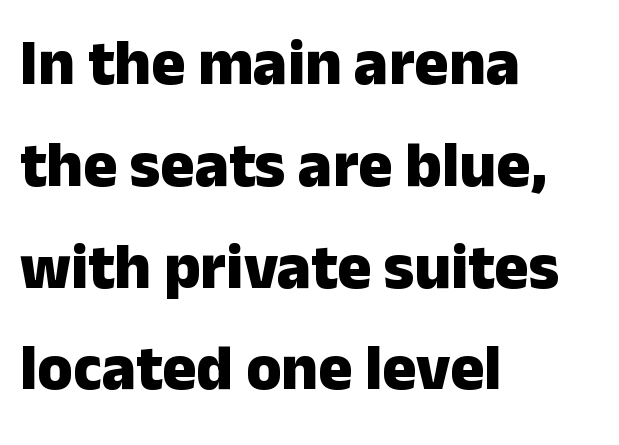
The rendering uses a bold face; every stroke is thick and dark. This is sans-serif lettering, the kind often seen on screens and signage. These lines sit exactly where default settings would place them. These lines stack with their left ends in a neat column. The space beneath each line is pristine and unruled.
